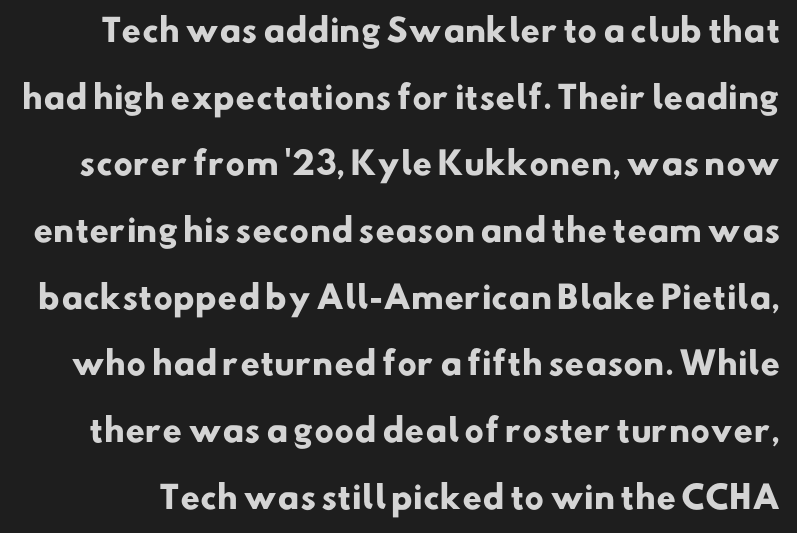
{"serif": "no", "bold": "yes", "weight": "heavy", "width": "normal", "stroke_contrast": "low", "x_height": "small", "monospaced": "no", "underline": "no", "line_spacing": "loose", "line_spacing_ratio": 2.15, "letter_spacing": "normal", "letter_spacing_em": 0.0, "glyph_px": 31}
